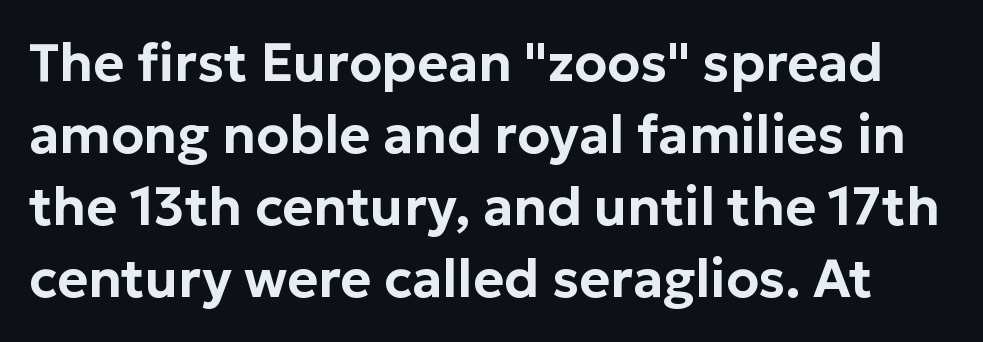
Regarding serifs, this sample does without them. When letters stand straight like this, we call the style roman or upright. This block has exactly the height ordinary leading produces. The gap between lines stays unmarked. There is no visible air inserted between adjacent glyphs. A typesetter would call this proportional, since set widths differ per character.
